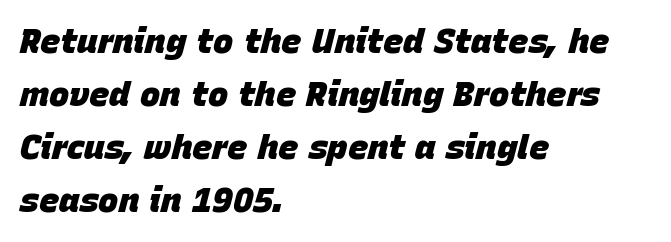
Q: Is the text bold? A: Yes.
Q: Is the text italic (slanted)? A: Yes, it leans right by about 15 degrees.
Q: Is the text underlined? A: No.
Q: How is the paragraph aligned? A: Left-aligned.
Q: Is the spacing between letters normal or unusually wide? A: Normal.
Q: Is the spacing between lines tight, normal or loose? A: Normal.
Q: Width (condensed, normal, or wide)? A: Normal.
Q: Stroke contrast? A: Low.
Q: x-height? A: Large.
Q: Monospaced? A: No.
